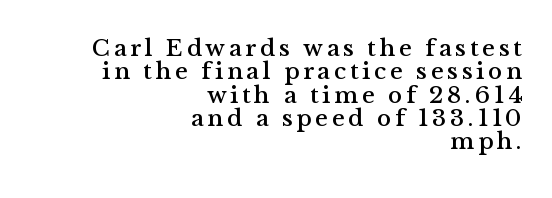
The image shows 24 px text type, upright; set right-aligned, tight line spacing (0.97x), not underlined.
